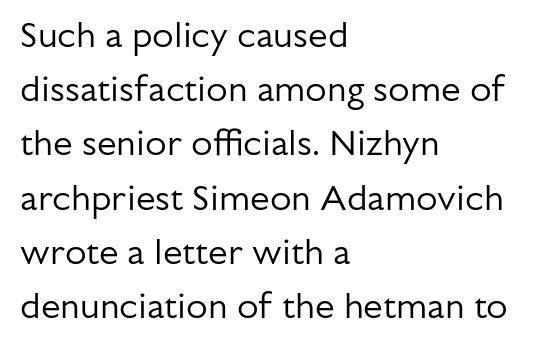
A bare baseline throughout the passage. There is no visible air inserted between adjacent glyphs. Proportional: the letters do not fall into vertical columns. Evenly set lines give the paragraph a standard silhouette. You can tell it's not italic because the verticals are truly vertical. What kind of face is this? One without serifs — a sans.
